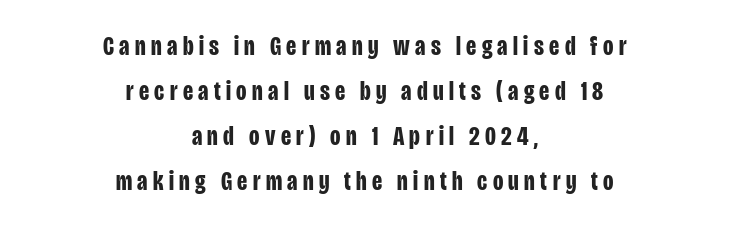
Q: Is the text bold? A: Yes.
Q: Is the text italic (slanted)? A: No, it is upright.
Q: Is the text underlined? A: No.
Q: How is the paragraph aligned? A: Centered.
Q: Is the spacing between letters normal or unusually wide? A: Unusually wide.
Q: Is the spacing between lines tight, normal or loose? A: Normal.
